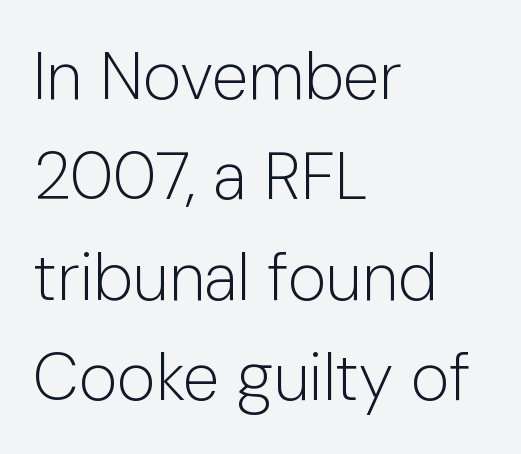
Caption: multi-line text, flush left, ragged right. Stems here are at most as thick as an everyday book face. Each letter's strokes conclude bluntly, with no projecting serifs. Summary of vertical rhythm: regular, with standard interline spacing.
